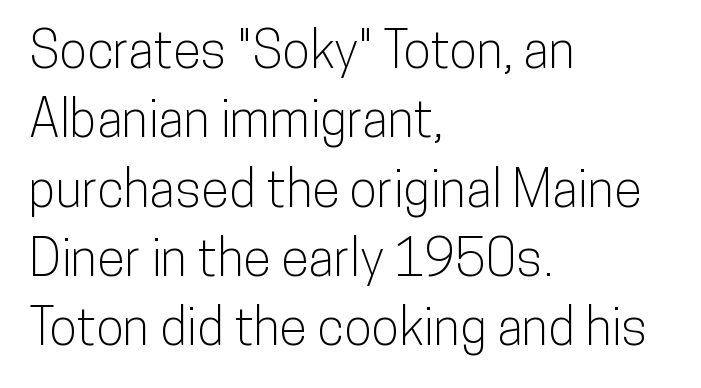
{"serif": "no", "italic": "no", "width": "condensed", "stroke_contrast": "low", "x_height": "medium", "monospaced": "no", "underline": "no", "align": "left", "line_spacing": "normal", "line_spacing_ratio": 1.36, "letter_spacing": "normal", "letter_spacing_em": 0.0, "glyph_px": 51}
